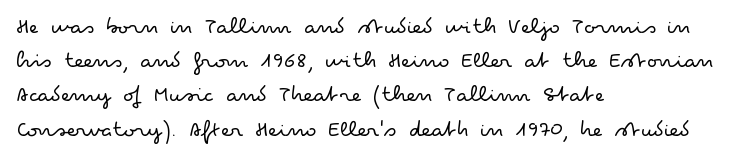
{"italic": "no", "bold": "no", "underline": "no", "align": "left", "line_spacing": "normal", "line_spacing_ratio": 1.37, "letter_spacing": "normal", "letter_spacing_em": 0.0, "glyph_px": 25}
